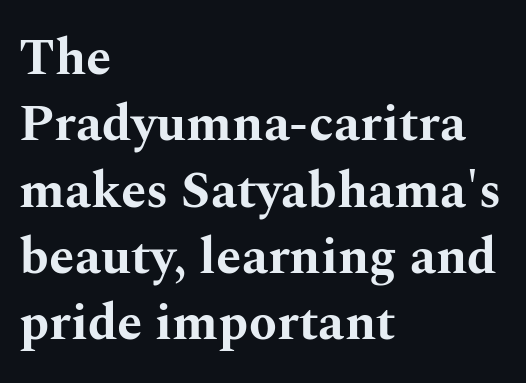
The image shows 51 px bold, wide serif type, upright; set left-aligned, normal line spacing (1.3x), normal letter spacing, not underlined; medium stroke contrast and a medium x-height.
